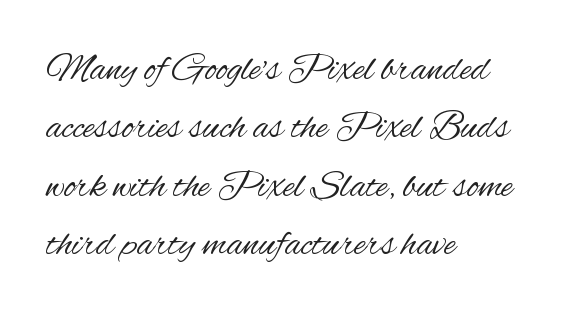
The image shows 39 px regular-weight, condensed sans-serif type; set left-aligned, normal line spacing (1.5x), normal letter spacing, not underlined; medium stroke contrast and a small x-height.
